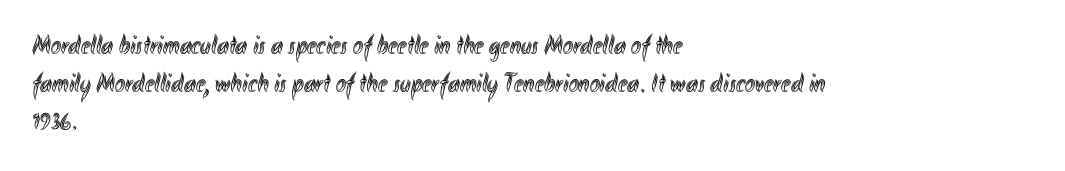
{"underline": "no", "align": "left", "line_spacing": "normal", "line_spacing_ratio": 1.39, "letter_spacing": "normal", "letter_spacing_em": 0.0, "glyph_px": 27}
